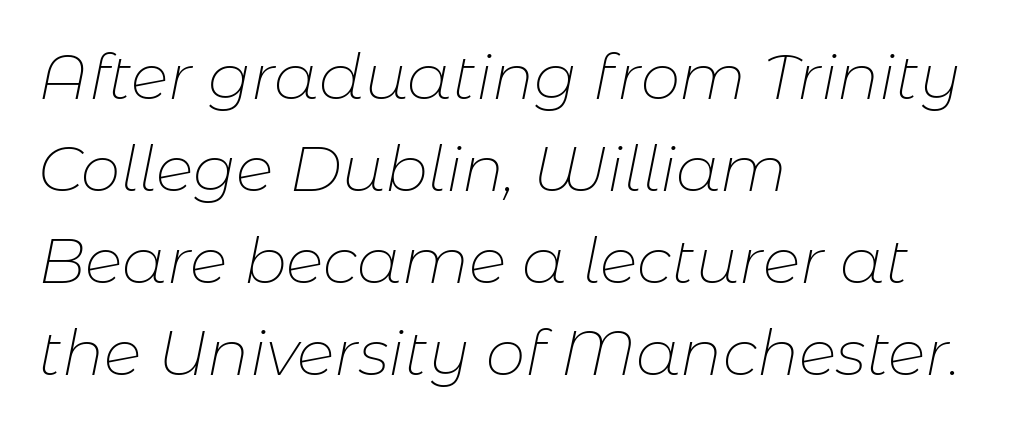
The image shows 63 px thin type, italic (leaning right); set left-aligned, normal line spacing (1.46x), normal letter spacing, not underlined; low stroke contrast and a medium x-height.
